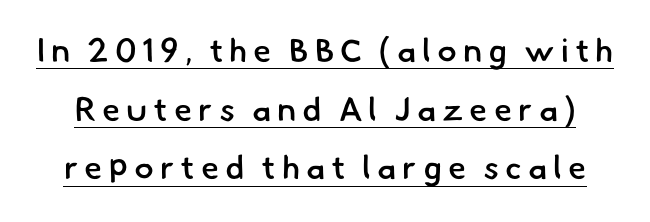
{"serif": "no", "bold": "semi", "weight": "semibold", "width": "normal", "stroke_contrast": "low", "x_height": "small", "monospaced": "no", "underline": "yes", "line_spacing_ratio": 1.78, "glyph_px": 33}
